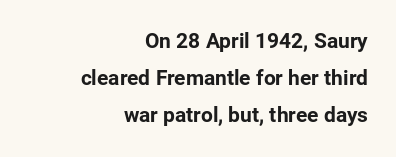
The axis of the letterforms is exactly vertical. Check under the words: just untouched page. Each line ends at the same right margin while the left side varies. What weight is shown? A full bold with thick strokes.
